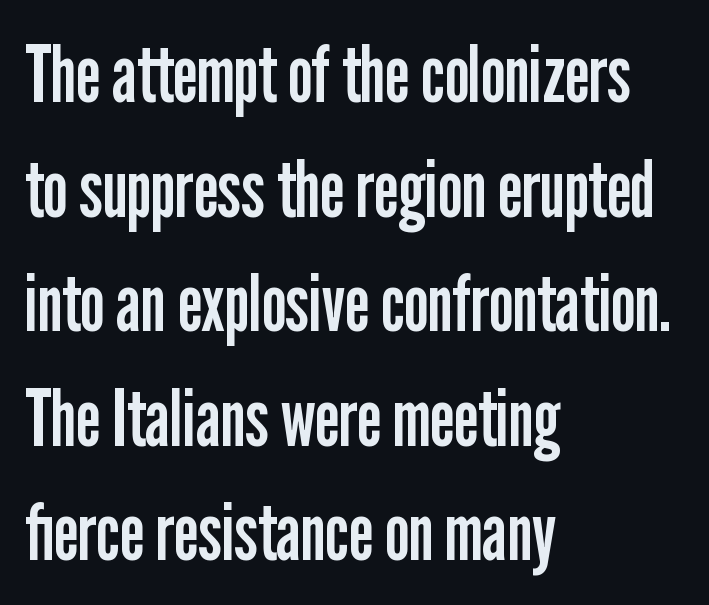
Q: Is the text bold? A: No.
Q: Is the text italic (slanted)? A: No, it is upright.
Q: Is the typeface a serif or a sans-serif typeface? A: Sans-serif.
Q: Is the text underlined? A: No.
Q: How is the paragraph aligned? A: Left-aligned.
Q: Is the spacing between letters normal or unusually wide? A: Normal.
Q: Is the spacing between lines tight, normal or loose? A: Normal.
Q: Width (condensed, normal, or wide)? A: Condensed.
Q: Stroke contrast? A: Low.
Q: x-height? A: Medium.
Q: Monospaced? A: No.
